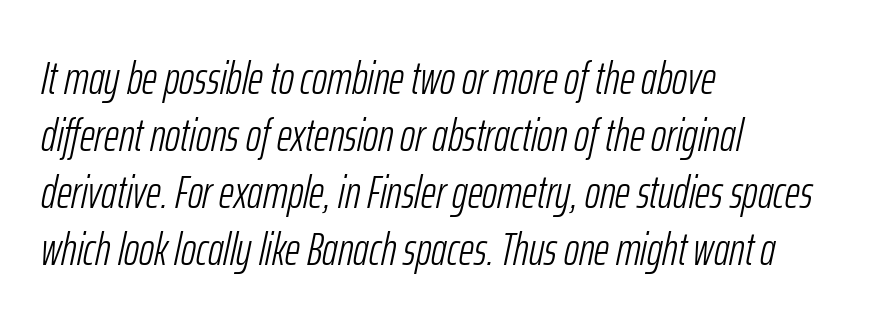
Q: Is the text bold? A: No.
Q: Is the text italic (slanted)? A: Yes, it leans right by about 12 degrees.
Q: Is the text underlined? A: No.
Q: How is the paragraph aligned? A: Left-aligned.
Q: Is the spacing between letters normal or unusually wide? A: Normal.
Q: Width (condensed, normal, or wide)? A: Condensed.
Q: Stroke contrast? A: Low.
Q: x-height? A: Medium.
Q: Monospaced? A: No.
